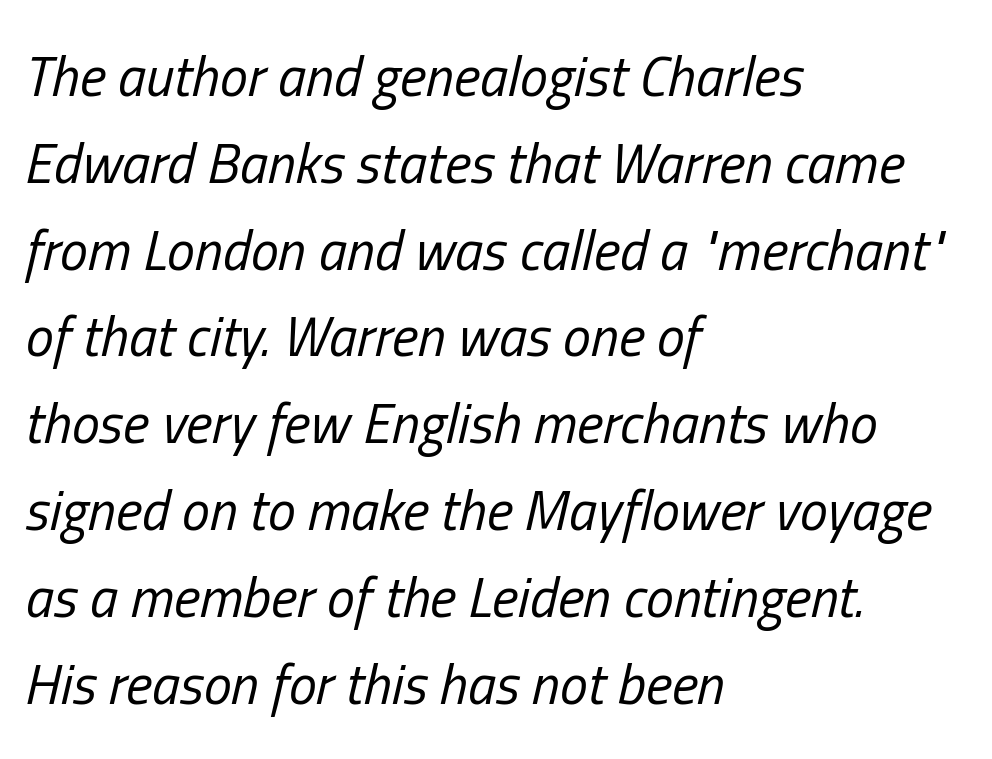
The image shows 56 px regular-weight, condensed type, italic (leaning right); set left-aligned, normal line spacing (1.55x), normal letter spacing, not underlined; low stroke contrast and a medium x-height.
